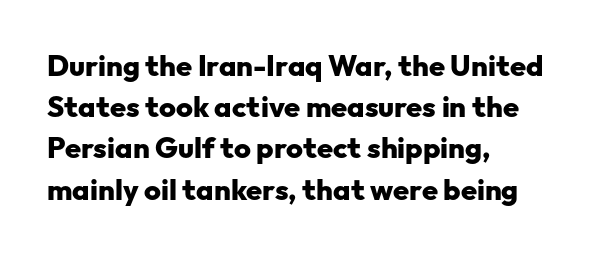
Spacing verdict: proportional, widths tailored to each character. There is no visible air inserted between adjacent glyphs. The passage shown stacks its lines at a standard gap. Font category for this specimen: sans-serif. The gap between lines stays unmarked.
